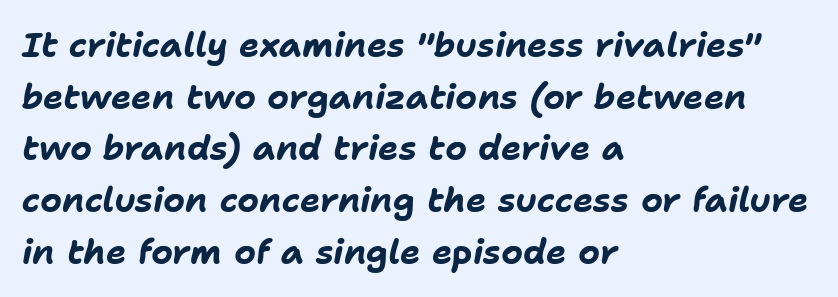
Spacing between characters is what you'd get straight out of the box. Look at the stroke-to-counter ratio: heavy, a bold. Spacing verdict: proportional, widths tailored to each character. The baseline area is clear. This is oblique type, the kind used for emphasis or titles. Line starts are locked; line ends wander.
